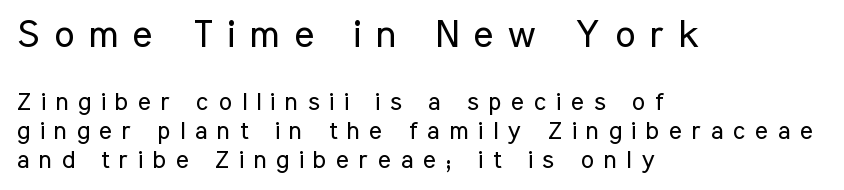
Vertical stems look standard width or narrower in stroke. Honestly, there is no underline to notice here at all. Unlike a traditional serif, this face leaves its strokes unadorned. Proportional: the letters do not fall into vertical columns. Loose tracking; the words dissolve into strings of separated letters.
